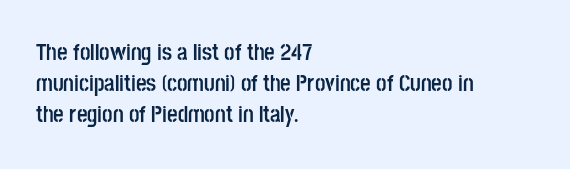
It's the straight-up-and-down kind of type. Descender tails drop into unmarked territory. Weight check: bold — yes, fully. Line beginnings align vertically; line endings do not.
